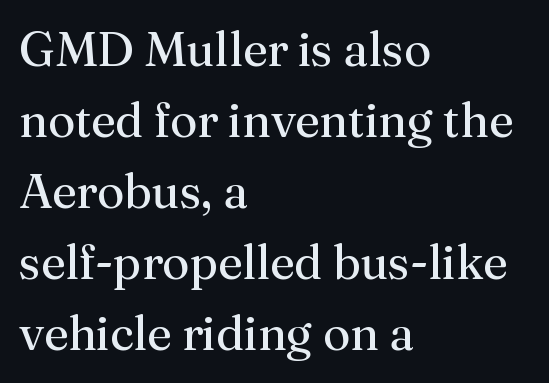
The image shows 48 px regular-weight serif type, upright; set left-aligned, normal line spacing (1.48x), normal letter spacing, not underlined; medium stroke contrast and a medium x-height.
